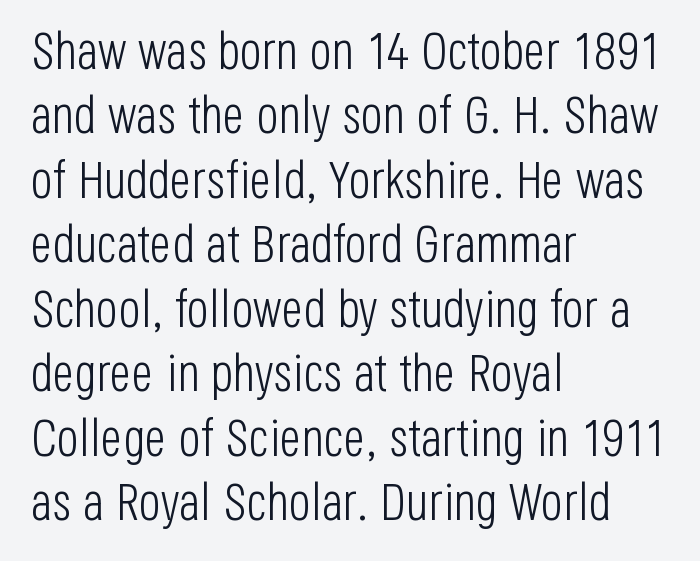
Visually the block forms a straight wall on the left and a jagged coastline on the right. Words float on clear page, feet unadorned. This sample uses an upright cut, with every glyph sitting square on the baseline. This rendering leaves character spacing at its baseline value. Classification — sans serif. The face used here is proportionally spaced, like ordinary book or web type.
